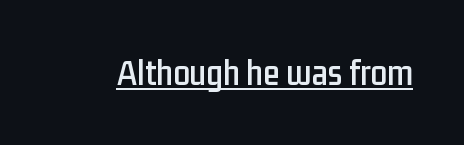
A rule runs beneath these lines of type. What kind of face is this? One without serifs — a sans. If you drew a line through each stem, it would be perfectly vertical. Proportional: the letters do not fall into vertical columns. The gaps between neighbouring characters are ordinary and unremarkable.
